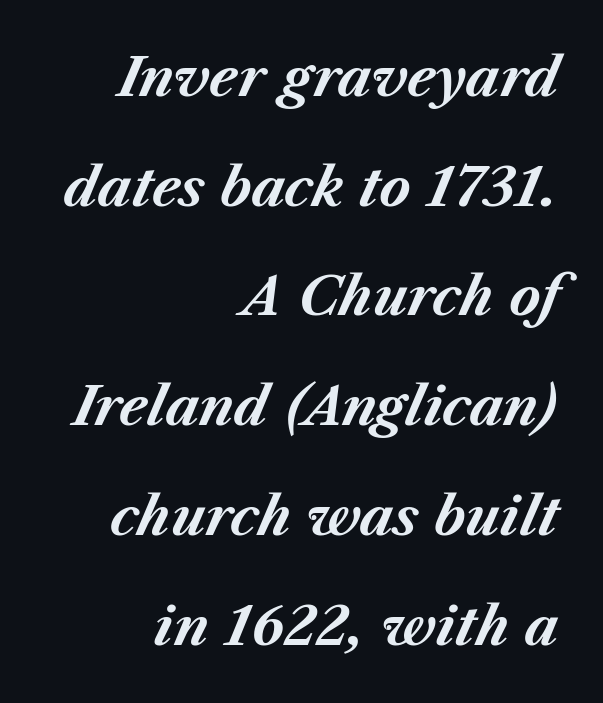
{"italic": "yes", "lean": "right", "slant_degrees": 23, "bold": "yes", "weight": "bold", "width": "normal", "stroke_contrast": "medium", "x_height": "medium", "monospaced": "no", "underline": "no", "align": "right", "line_spacing": "loose", "line_spacing_ratio": 2.07, "letter_spacing": "normal", "letter_spacing_em": 0.0, "glyph_px": 53}
